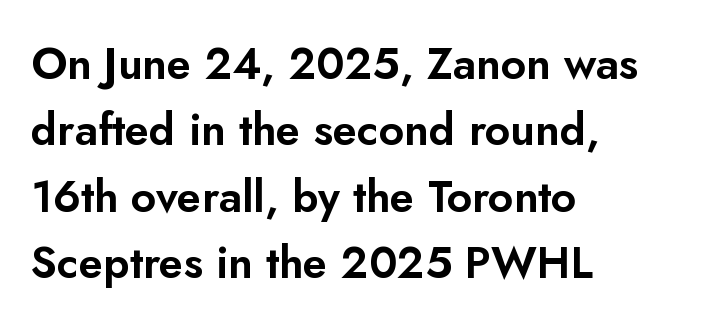
Q: Is the text italic (slanted)? A: No, it is upright.
Q: Is the typeface a serif or a sans-serif typeface? A: Sans-serif.
Q: Is the text underlined? A: No.
Q: How is the paragraph aligned? A: Left-aligned.
Q: Is the spacing between letters normal or unusually wide? A: Normal.
Q: Is the spacing between lines tight, normal or loose? A: Normal.
Q: Width (condensed, normal, or wide)? A: Normal.
Q: Stroke contrast? A: Low.
Q: x-height? A: Small.
Q: Monospaced? A: No.
